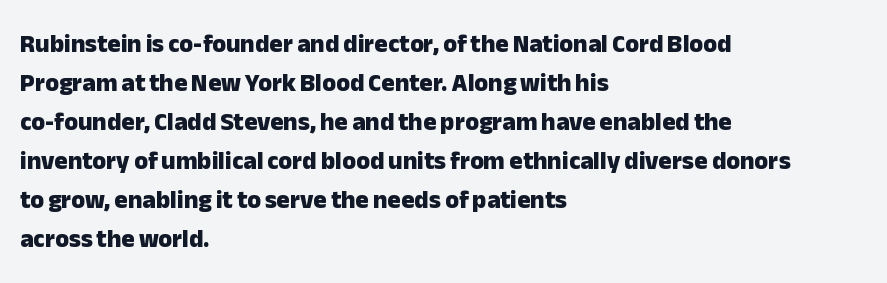
{"italic": "no", "bold": "yes", "underline": "no", "align": "left", "line_spacing": "normal", "line_spacing_ratio": 1.56, "letter_spacing": "normal", "letter_spacing_em": 0.0, "glyph_px": 25}
